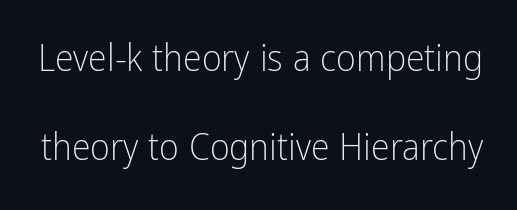
{"serif": "no", "italic": "no", "bold": "no", "weight": "light", "width": "condensed", "stroke_contrast": "low", "x_height": "medium", "monospaced": "no", "underline": "no", "line_spacing": "loose", "line_spacing_ratio": 2.34, "letter_spacing": "normal", "letter_spacing_em": 0.0, "glyph_px": 38}
